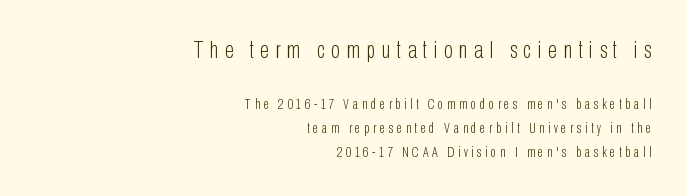
The image shows 24 px text type, upright; set right-aligned, normal line spacing (1.7x), unusually wide letter spacing (+0.27 em), not underlined; the first (top) block is 1.71x larger.
